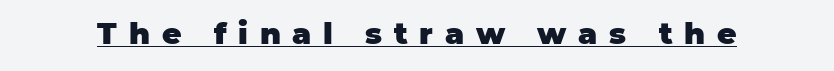
The characters display no serif detailing; their extremities are plain. The letters advance in unequal steps, a hallmark of proportional type. Loose tracking; the words dissolve into strings of separated letters. Notice how thick the strokes are: this is what a full bold looks like.
